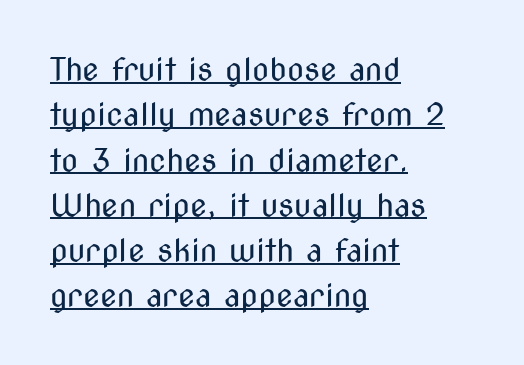
The image shows 31 px regular-weight, condensed sans-serif type, upright; set left-aligned, normal line spacing (1.46x), normal letter spacing, underlined; medium stroke contrast and a medium x-height.
